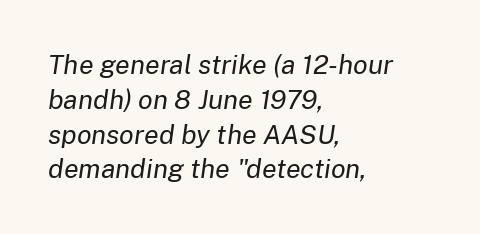
Line starts are locked; line ends wander. In terms of letterspacing, this is plain default setting. Evenly set lines give the paragraph a standard silhouette. Lines of text with bare space underneath. No letter is thick-stroked: the sample isn't bold. You can tell it's italic because the verticals aren't actually vertical.
